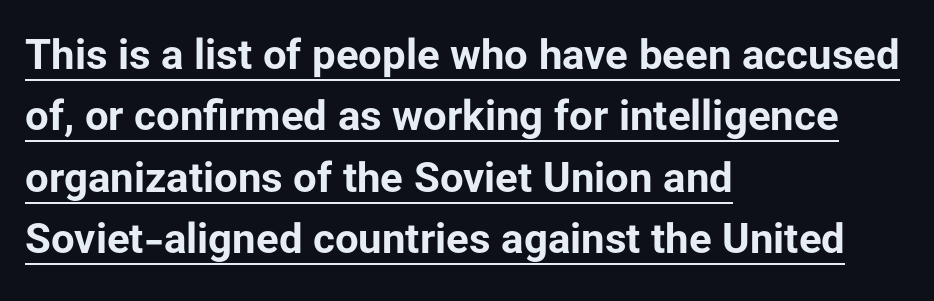
No extra tracking has been applied to these lines. What decoration does the sample have? An underline. Posture: straight, roman, zero tilt. Each line starts at the same left margin while the right side varies. The designer left line spacing at the default. Type style note: lacks serifs.
